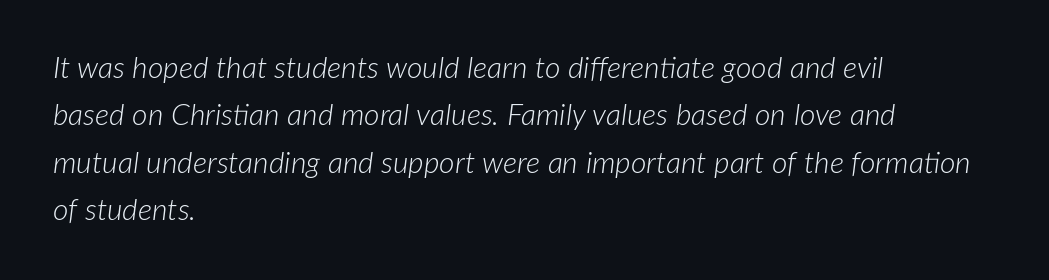
{"italic": "yes", "lean": "right", "slant_degrees": 7, "bold": "no", "weight": "light", "width": "normal", "stroke_contrast": "low", "x_height": "medium", "monospaced": "no", "underline": "no", "align": "left", "line_spacing": "normal", "line_spacing_ratio": 1.58, "letter_spacing": "normal", "letter_spacing_em": 0.0, "glyph_px": 30}
